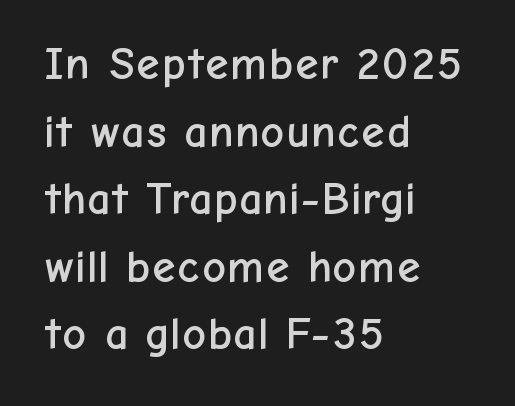
Upright lettering throughout. The compositor pushed each line to the left boundary. Clear beneath every line of the passage. You could not count columns in this text — the font is proportionally spaced.
